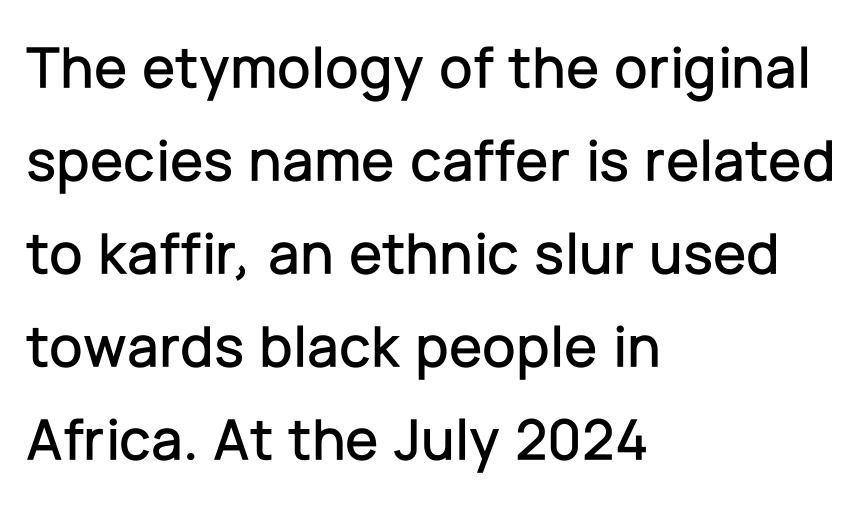
The image shows 60 px sans-serif type, upright; set left-aligned, normal line spacing (1.55x), normal letter spacing, not underlined; low stroke contrast and a medium x-height.
